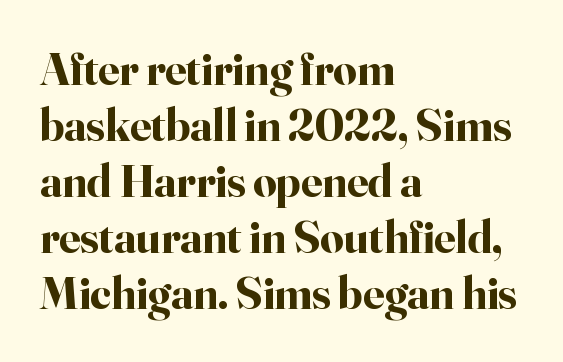
Quick note: not italic, upright. Looks like regular typesetting: each glyph gets only the width it needs. The area under the type is left untouched. Look at the tracking — it's just the regular setting, nothing added. A student would call this left alignment; a typographer would say flush left, rag right.
